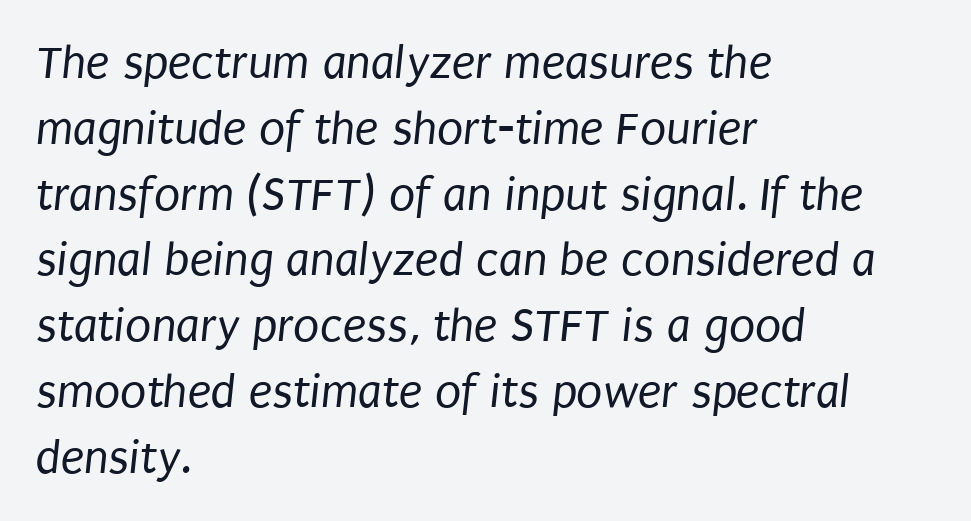
{"serif": "no", "bold": "no", "weight": "regular", "width": "condensed", "stroke_contrast": "low", "x_height": "large", "monospaced": "no", "underline": "no", "align": "left", "line_spacing": "normal", "line_spacing_ratio": 1.37, "letter_spacing": "normal", "letter_spacing_em": 0.0, "glyph_px": 48}
